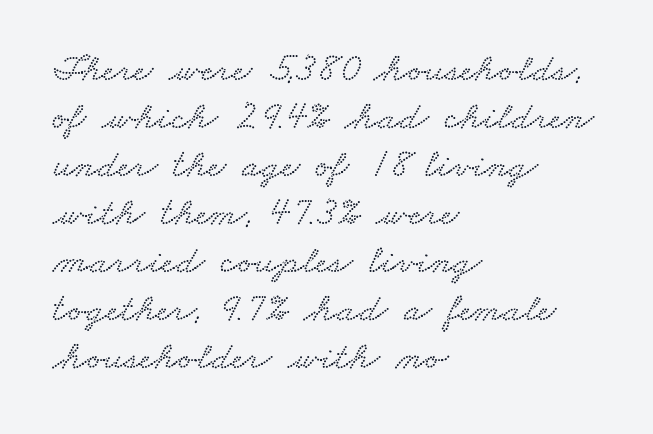
Character widths vary here, with narrow letters taking less room than wide ones. In terms of letterspacing, this is plain default setting. The gap between lines stays unmarked. The ragged edge is on the right, which tells us the setting is flush left.
